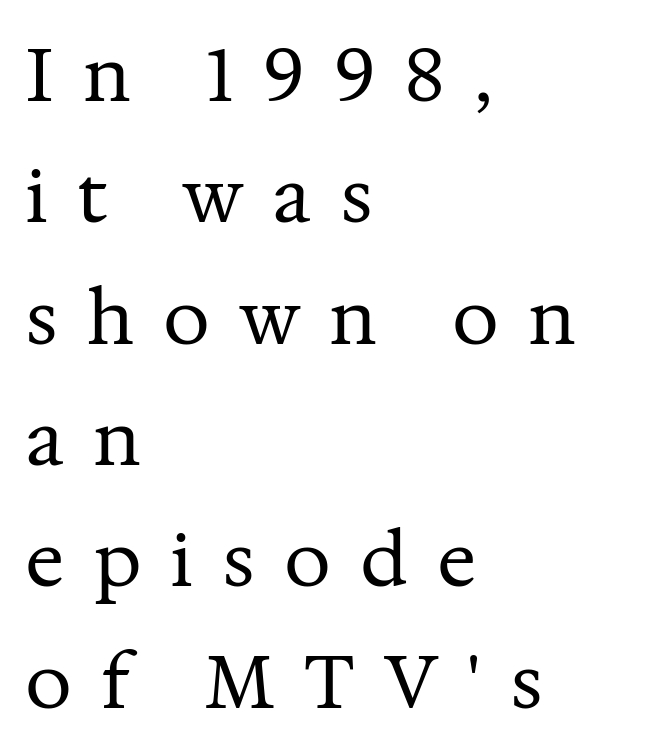
Q: Is the text bold? A: No.
Q: Is the text italic (slanted)? A: No, it is upright.
Q: Is the typeface a serif or a sans-serif typeface? A: Serif.
Q: Is the text underlined? A: No.
Q: How is the paragraph aligned? A: Left-aligned.
Q: Is the spacing between letters normal or unusually wide? A: Unusually wide.
Q: Is the spacing between lines tight, normal or loose? A: Normal.
Q: Width (condensed, normal, or wide)? A: Normal.
Q: Stroke contrast? A: Medium.
Q: x-height? A: Medium.
Q: Monospaced? A: No.
